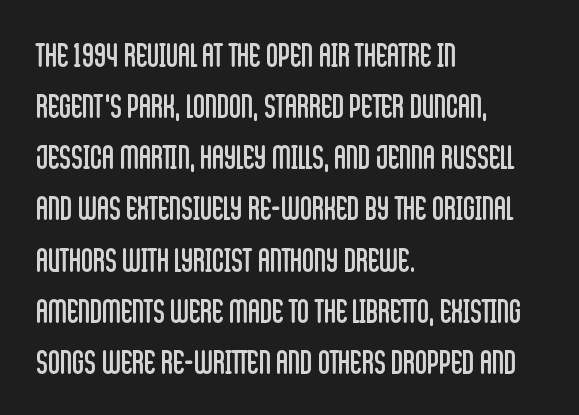
The face used here is a sans, in the tradition of grotesques and geometrics. The space beneath each line is pristine and unruled. No extra tracking has been applied to these lines. The strokes carry an ordinary text weight at most.
